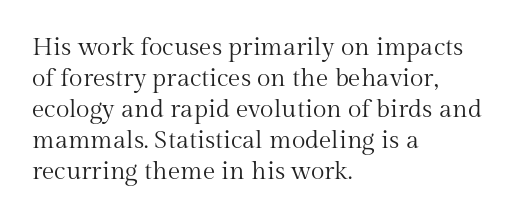
The image shows 25 px text type, upright; set left-aligned, line spacing 1.24x, normal letter spacing, not underlined.
